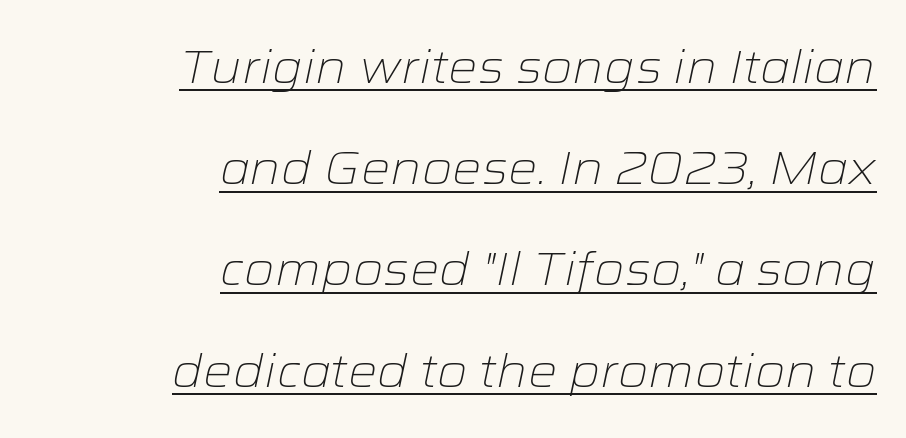
{"italic": "yes", "lean": "right", "slant_degrees": 12, "bold": "no", "weight": "light", "width": "wide", "stroke_contrast": "low", "x_height": "medium", "monospaced": "no", "underline": "yes", "align": "right", "line_spacing": "loose", "line_spacing_ratio": 2.2, "letter_spacing": "normal", "letter_spacing_em": 0.0, "glyph_px": 46}
